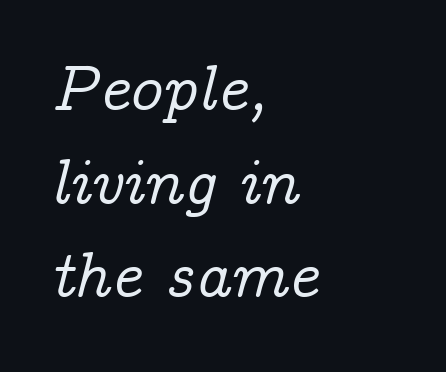
Each line starts at the same left margin while the right side varies. The font family rendered here belongs to the serif group. Is the type slanted? Yes — the strokes lean at a clear angle. Glance below the letters and you will spot only blank space.
